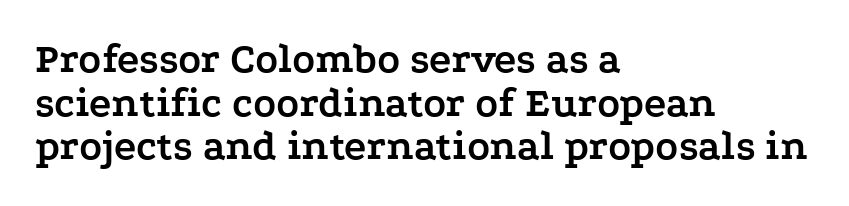
Q: Is the text bold? A: Yes.
Q: Is the text italic (slanted)? A: No, it is upright.
Q: Is the typeface a serif or a sans-serif typeface? A: Serif.
Q: Is the text underlined? A: No.
Q: How is the paragraph aligned? A: Left-aligned.
Q: Is the spacing between letters normal or unusually wide? A: Normal.
Q: Is the spacing between lines tight, normal or loose? A: Tight.
Q: Width (condensed, normal, or wide)? A: Wide.
Q: Stroke contrast? A: Low.
Q: x-height? A: Medium.
Q: Monospaced? A: No.
